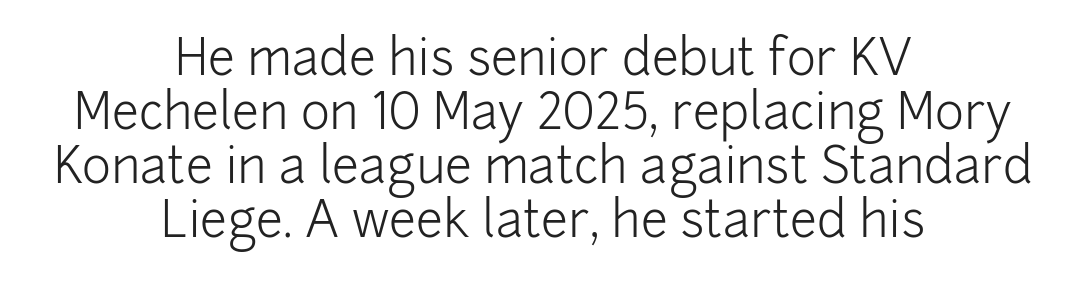
Q: Is the text bold? A: No.
Q: Is the text italic (slanted)? A: No, it is upright.
Q: Is the typeface a serif or a sans-serif typeface? A: Sans-serif.
Q: Is the text underlined? A: No.
Q: How is the paragraph aligned? A: Centered.
Q: Is the spacing between letters normal or unusually wide? A: Normal.
Q: Is the spacing between lines tight, normal or loose? A: Tight.
Q: Width (condensed, normal, or wide)? A: Normal.
Q: Stroke contrast? A: Low.
Q: x-height? A: Medium.
Q: Monospaced? A: No.
